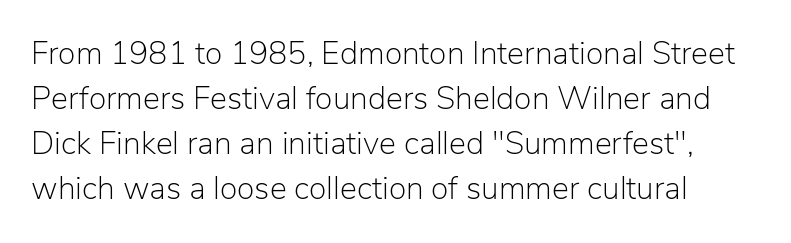
{"serif": "no", "italic": "no", "bold": "no", "weight": "light", "width": "normal", "stroke_contrast": "low", "x_height": "medium", "monospaced": "no", "underline": "no", "line_spacing": "normal", "line_spacing_ratio": 1.41, "letter_spacing": "normal", "letter_spacing_em": 0.0, "glyph_px": 32}
